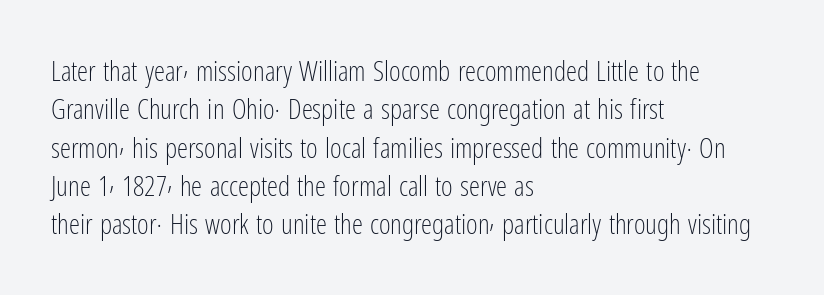
Q: Is the text bold? A: No.
Q: Is the text italic (slanted)? A: No, it is upright.
Q: Is the typeface a serif or a sans-serif typeface? A: Sans-serif.
Q: Is the text underlined? A: No.
Q: How is the paragraph aligned? A: Left-aligned.
Q: Is the spacing between letters normal or unusually wide? A: Normal.
Q: Is the spacing between lines tight, normal or loose? A: Normal.
Q: Width (condensed, normal, or wide)? A: Condensed.
Q: Stroke contrast? A: Low.
Q: x-height? A: Medium.
Q: Monospaced? A: No.
